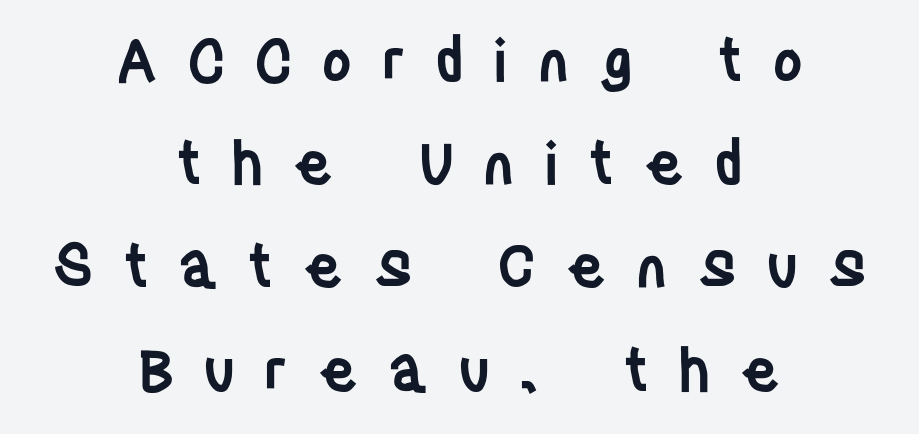
The image shows 59 px semibold, condensed sans-serif type, upright; set centered, line spacing 1.75x, unusually wide letter spacing (+0.49 em), not underlined; low stroke contrast and a large x-height.
